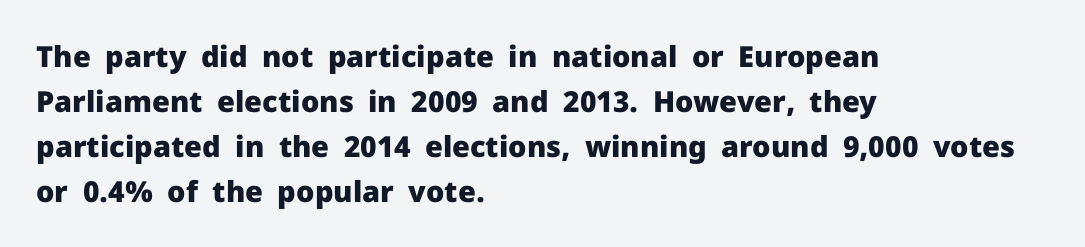
Tracking value appears to be zero — textbook default spacing. No italicization has been applied; the sample stays upright. All the whitespace from short lines collects on the right. Here the designer chose a conventional face with non-uniform glyph widths.
